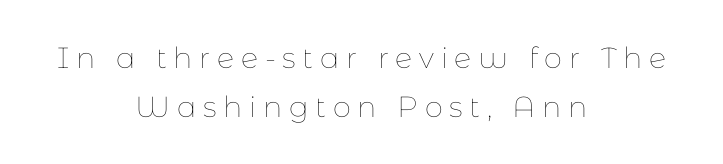
{"italic": "no", "bold": "no", "weight": "thin", "width": "normal", "stroke_contrast": "low", "x_height": "medium", "monospaced": "no", "underline": "no", "align": "center", "line_spacing": "normal", "line_spacing_ratio": 1.68, "letter_spacing": "wide", "letter_spacing_em": 0.23, "glyph_px": 29}
